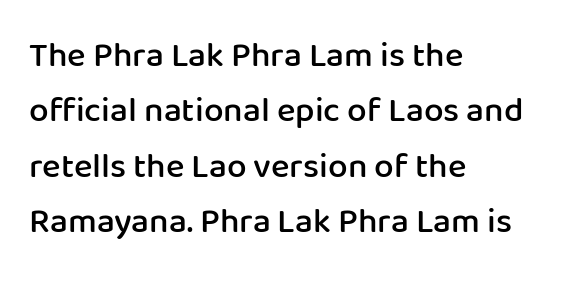
These lines are rendered in a variable-pitch font. This rendering uses left alignment, leaving the right contour irregular. Note: no serifs on the glyphs. How would I describe the line gaps? Plain and ordinary. Posture: upright roman.
